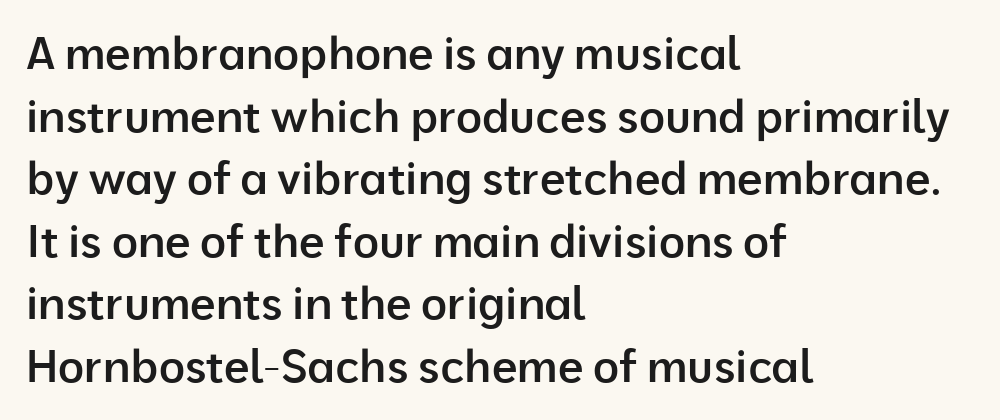
Q: Is the text bold? A: Semi-bold.
Q: Is the text italic (slanted)? A: No, it is upright.
Q: Is the typeface a serif or a sans-serif typeface? A: Sans-serif.
Q: Is the text underlined? A: No.
Q: How is the paragraph aligned? A: Left-aligned.
Q: Is the spacing between letters normal or unusually wide? A: Normal.
Q: Is the spacing between lines tight, normal or loose? A: Normal.
Q: Width (condensed, normal, or wide)? A: Normal.
Q: Stroke contrast? A: Low.
Q: x-height? A: Medium.
Q: Monospaced? A: No.
